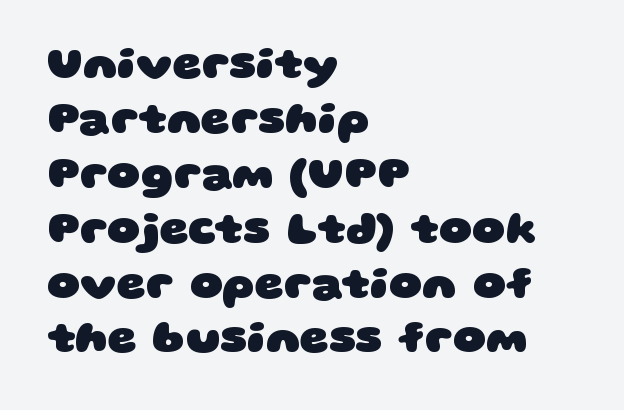
Q: Is the text bold? A: Yes.
Q: Is the typeface a serif or a sans-serif typeface? A: Sans-serif.
Q: Is the text underlined? A: No.
Q: How is the paragraph aligned? A: Left-aligned.
Q: Is the spacing between letters normal or unusually wide? A: Normal.
Q: Width (condensed, normal, or wide)? A: Wide.
Q: Stroke contrast? A: Low.
Q: x-height? A: Large.
Q: Monospaced? A: No.
